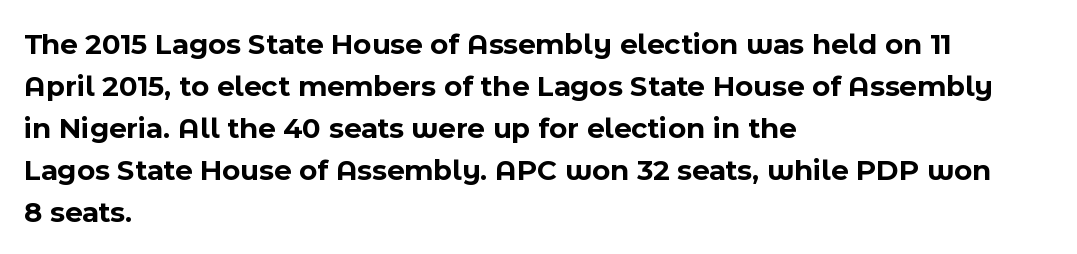
The image shows 30 px bold sans-serif type, upright; set left-aligned, normal line spacing (1.4x), normal letter spacing, not underlined; a medium x-height.
